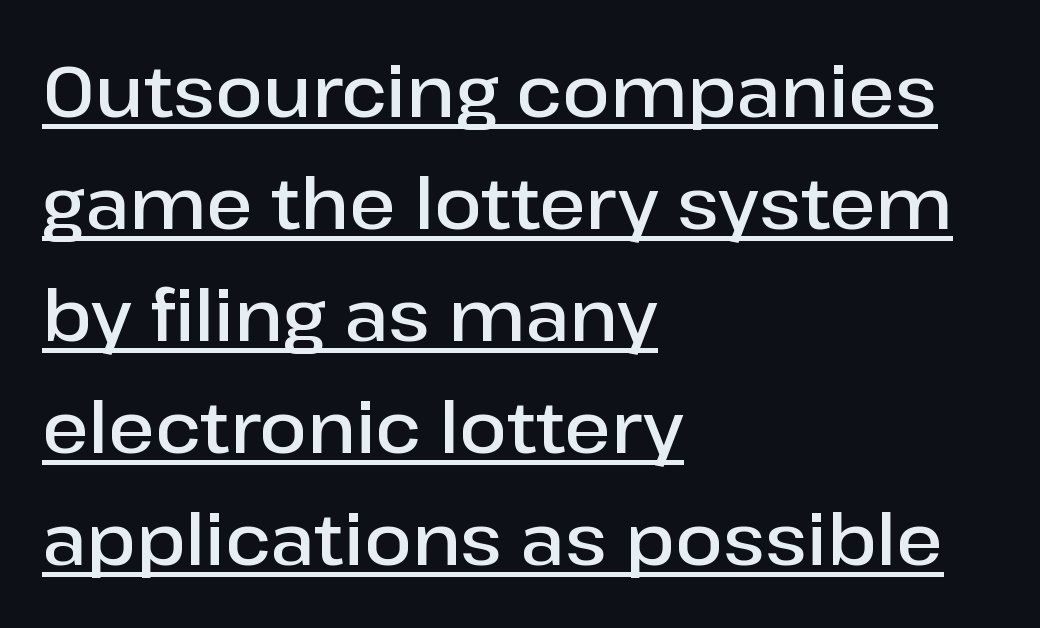
The image shows 70 px semibold sans-serif type, upright; set left-aligned, normal line spacing (1.6x), normal letter spacing, underlined; low stroke contrast and a medium x-height.
